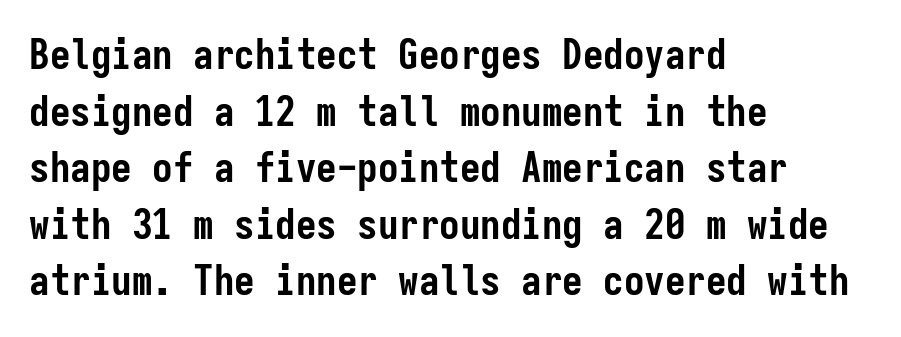
The image shows 41 px semibold, condensed sans-serif type, upright, monospaced; set left-aligned, normal line spacing (1.38x), normal letter spacing, not underlined; low stroke contrast and a medium x-height.
